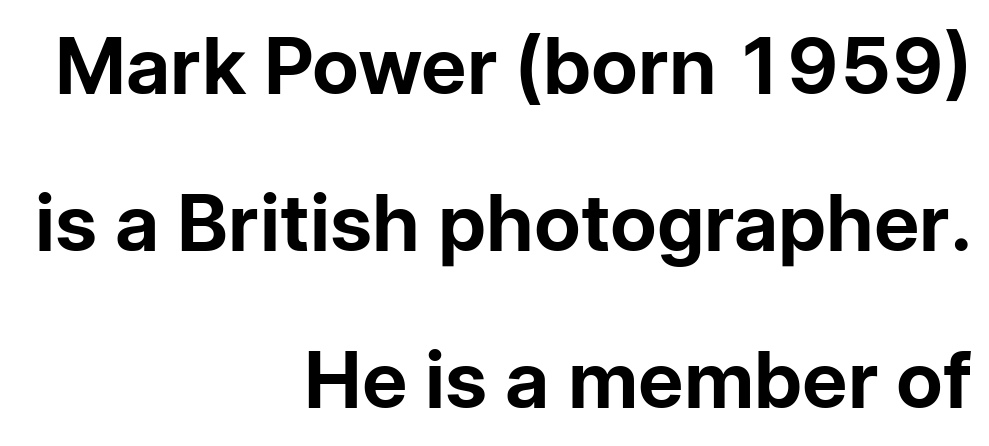
{"serif": "no", "italic": "no", "bold": "yes", "weight": "bold", "width": "normal", "stroke_contrast": "low", "x_height": "medium", "monospaced": "no", "underline": "no", "align": "right", "line_spacing": "loose", "line_spacing_ratio": 1.99, "letter_spacing": "normal", "letter_spacing_em": 0.0, "glyph_px": 79}
